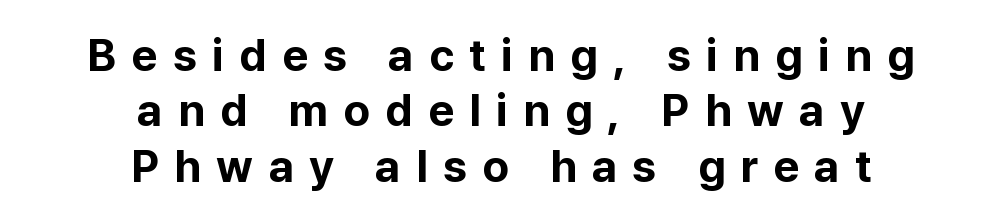
Q: Is the text bold? A: Yes.
Q: Is the text italic (slanted)? A: No, it is upright.
Q: Is the typeface a serif or a sans-serif typeface? A: Sans-serif.
Q: Is the text underlined? A: No.
Q: How is the paragraph aligned? A: Centered.
Q: Is the spacing between letters normal or unusually wide? A: Unusually wide.
Q: Width (condensed, normal, or wide)? A: Normal.
Q: Stroke contrast? A: Low.
Q: x-height? A: Medium.
Q: Monospaced? A: No.
